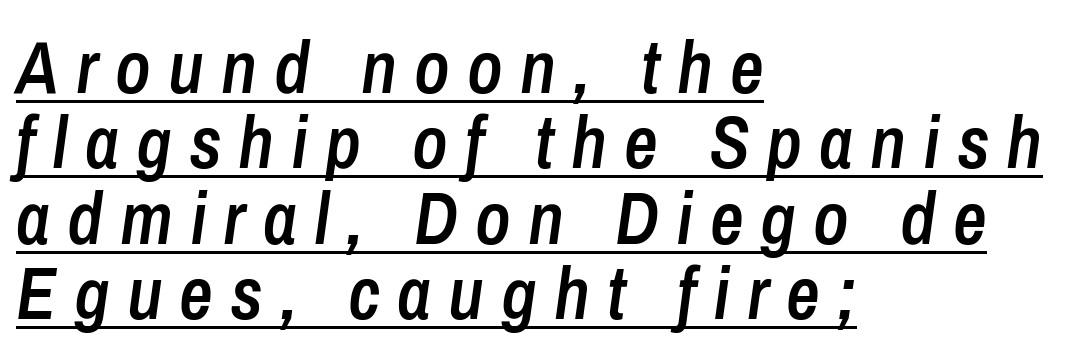
The image shows 74 px semibold, condensed type, italic (leaning right); set left-aligned, tight line spacing (1.02x), unusually wide letter spacing (+0.23 em), underlined; low stroke contrast and a medium x-height.
